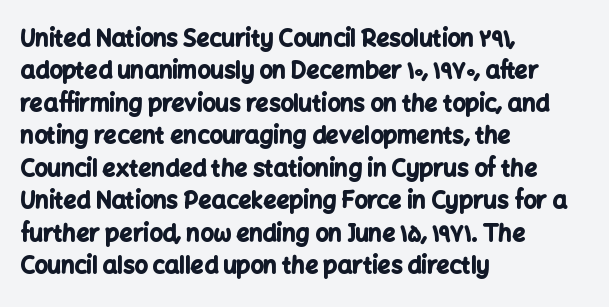
The space directly below the letters is spotless. A dark, heavy texture on the line: the type is bold. Every row of glyphs begins at an identical x-position on the left. Posture: vertical.
